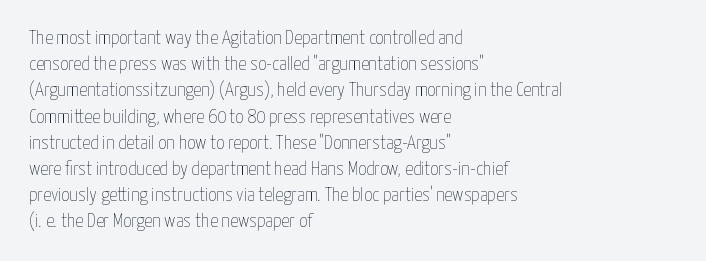
The image shows 20 px text type, upright; set left-aligned, normal line spacing (1.31x), normal letter spacing, not underlined.
